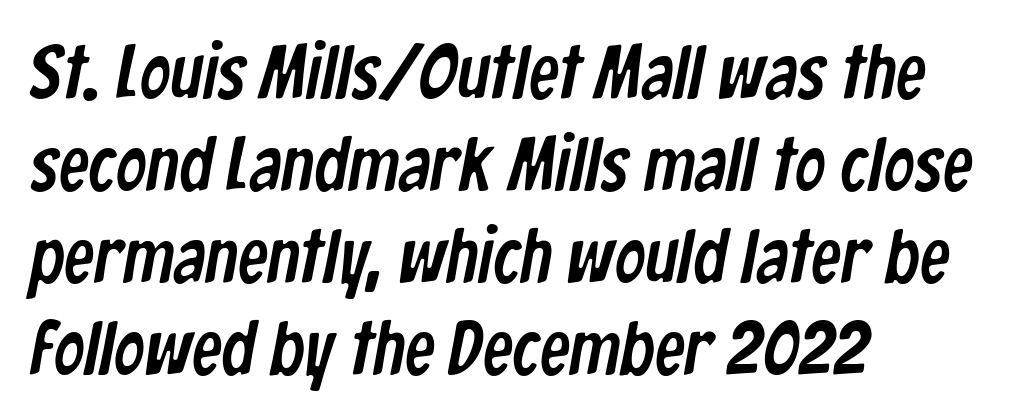
Character widths vary here, with narrow letters taking less room than wide ones. No feet cap the strokes, marking this as sans-serif type. The rag falls on the right side of this text block. Check the space under the baseline: it is left empty.
